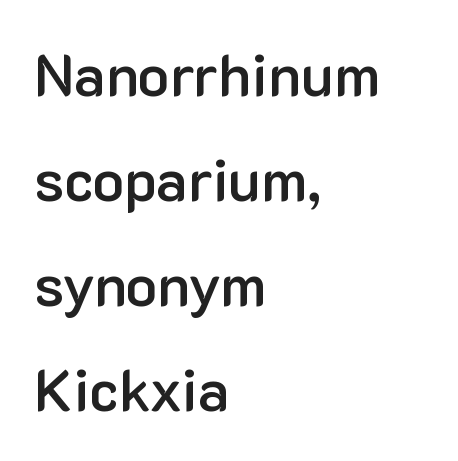
Q: Is the text bold? A: Semi-bold.
Q: Is the text italic (slanted)? A: No, it is upright.
Q: Is the typeface a serif or a sans-serif typeface? A: Sans-serif.
Q: Is the text underlined? A: No.
Q: How is the paragraph aligned? A: Left-aligned.
Q: Is the spacing between letters normal or unusually wide? A: Normal.
Q: Width (condensed, normal, or wide)? A: Normal.
Q: Stroke contrast? A: Low.
Q: x-height? A: Medium.
Q: Monospaced? A: No.
